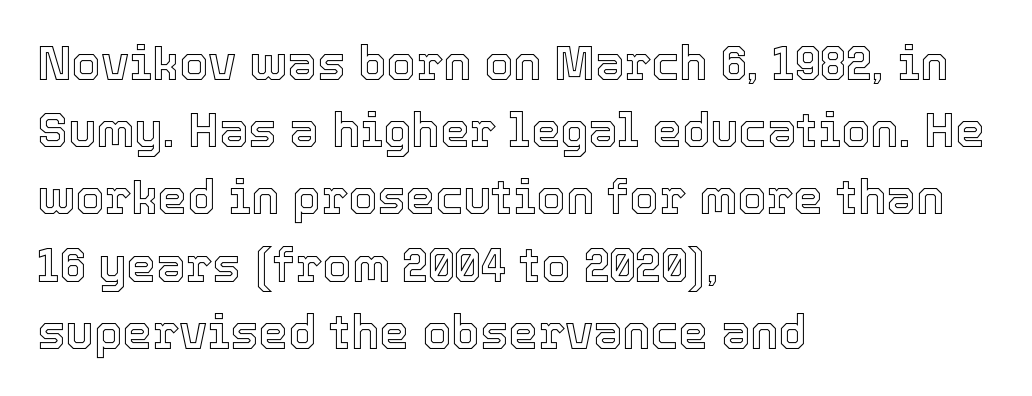
Notice how descenders clear the ascenders below comfortably — that's standard leading. The rag falls on the right side of this text block. This rendering features lettering with no underline. How are the letters spaced? Ordinarily, with no added tracking. When letters stand straight like this, we call the style roman or upright. The letters advance in unequal steps, a hallmark of proportional type.
